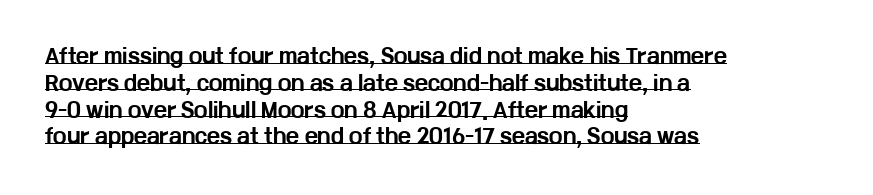
{"italic": "no", "bold": "yes", "underline": "yes", "align": "left", "line_spacing": "normal", "line_spacing_ratio": 1.34, "letter_spacing": "normal", "letter_spacing_em": 0.0, "glyph_px": 20}
